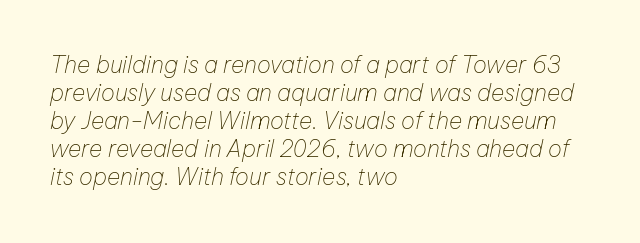
Q: Is the text bold? A: No.
Q: Is the text italic (slanted)? A: Yes, it leans right by about 12 degrees.
Q: Is the text underlined? A: No.
Q: How is the paragraph aligned? A: Left-aligned.
Q: Is the spacing between letters normal or unusually wide? A: Normal.
